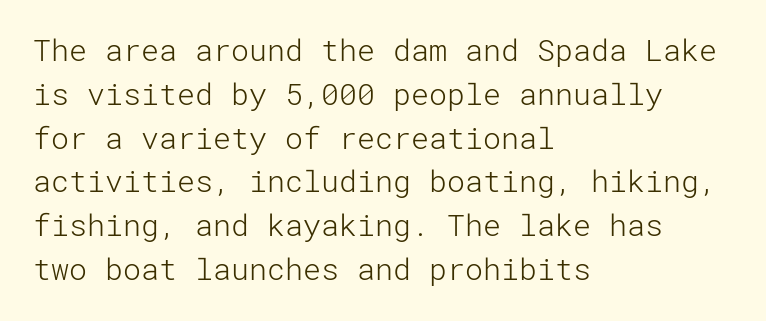
The image shows 30 px light sans-serif type, upright; set left-aligned, normal line spacing (1.46x), normal letter spacing, not underlined; low stroke contrast and a medium x-height.
